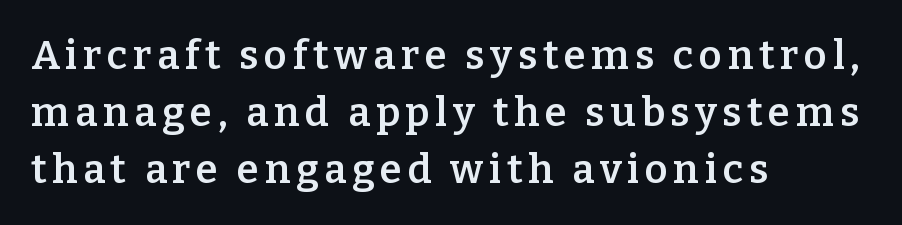
{"serif": "yes", "italic": "no", "bold": "semi", "weight": "semibold", "width": "normal", "stroke_contrast": "low", "x_height": "medium", "monospaced": "no", "underline": "no", "align": "left", "line_spacing": "normal", "line_spacing_ratio": 1.42, "glyph_px": 40}
